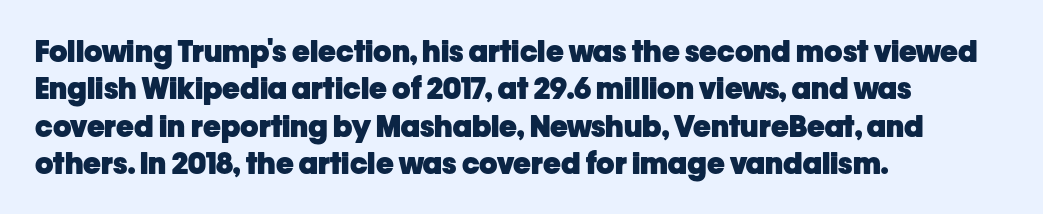
{"serif": "no", "italic": "no", "bold": "yes", "weight": "heavy", "width": "normal", "stroke_contrast": "low", "x_height": "medium", "monospaced": "no", "underline": "no", "align": "left", "line_spacing": "normal", "line_spacing_ratio": 1.25, "letter_spacing": "normal", "letter_spacing_em": 0.0, "glyph_px": 30}
